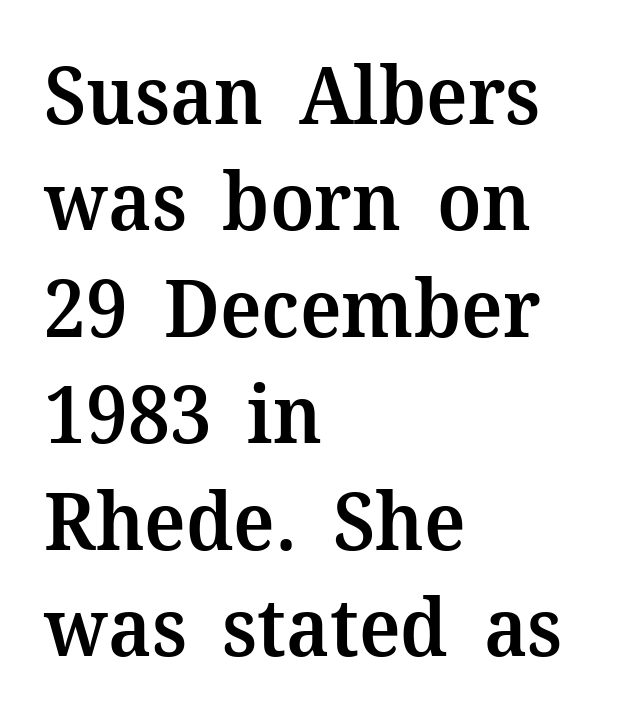
{"serif": "yes", "italic": "no", "bold": "semi", "weight": "semibold", "width": "normal", "stroke_contrast": "medium", "x_height": "medium", "monospaced": "no", "underline": "no", "align": "left", "line_spacing": "normal", "line_spacing_ratio": 1.33, "letter_spacing": "normal", "letter_spacing_em": 0.0, "glyph_px": 80}
